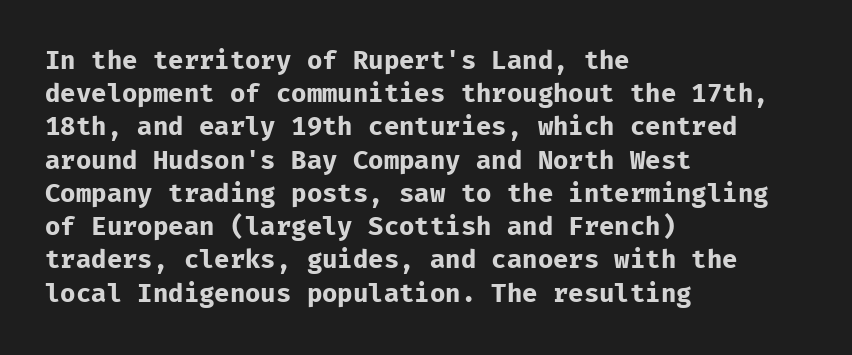
{"italic": "no", "bold": "yes", "underline": "no", "align": "left", "line_spacing": "normal", "line_spacing_ratio": 1.33, "letter_spacing": "normal", "letter_spacing_em": 0.0, "glyph_px": 25}
